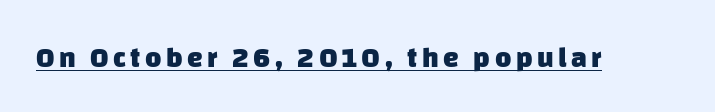
Every word sits above its own underline. Each letter keeps its own natural width here, so spacing adapts to shape. Nope, no serifs anywhere on these letters. The glyphs have the mass of a bold cut.
